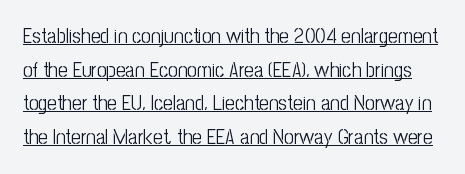
Underlining? Definitely there. Posture: vertical. Interline gaps are of average width in this sample. This rendering leaves character spacing at its baseline value. Heft: none added — not bold.
